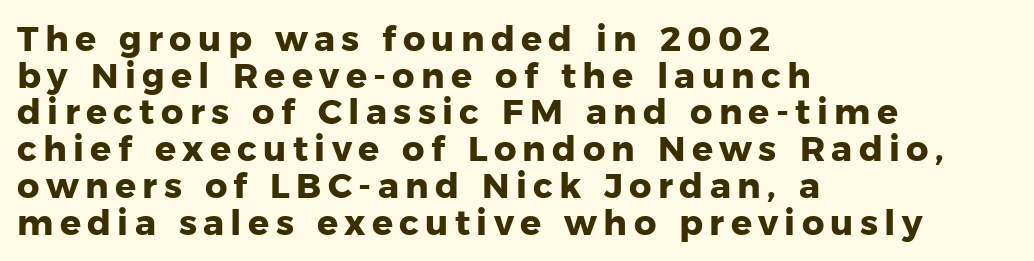
{"serif": "no", "italic": "no", "bold": "yes", "weight": "heavy", "width": "normal", "stroke_contrast": "low", "x_height": "medium", "monospaced": "no", "underline": "no", "align": "left", "line_spacing": "tight", "line_spacing_ratio": 1.05, "glyph_px": 35}
